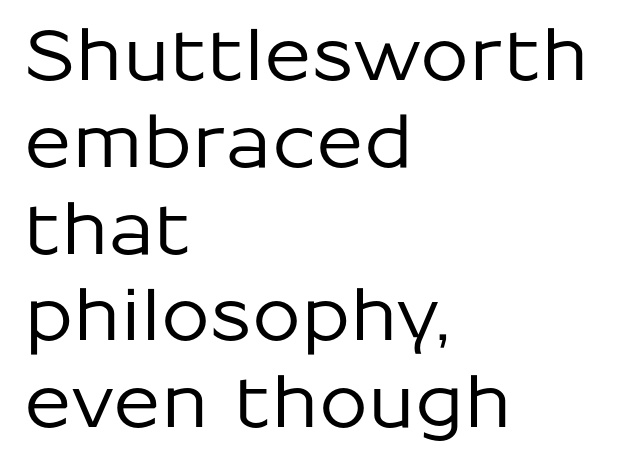
Unlike a traditional serif, this face leaves its strokes unadorned. Underline: absent. The paragraph shown leans on its left margin. This sample uses plain, unmodified letter spacing. Spacing verdict: proportional, widths tailored to each character.
